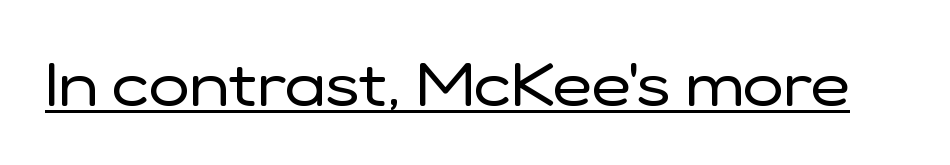
{"serif": "no", "italic": "no", "bold": "no", "weight": "regular", "width": "normal", "stroke_contrast": "low", "x_height": "medium", "monospaced": "no", "underline": "yes", "letter_spacing": "normal", "letter_spacing_em": 0.0, "glyph_px": 61}
